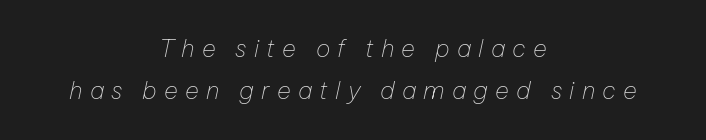
If you drew a line through each stem, it would be angled. The words here are not underlined. The rag falls on both sides of this text block equally. Summary of weight: not heavy and not bold.
